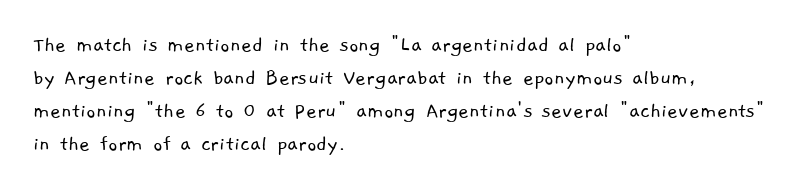
Is the stroke heavy? The answer is a plain regular-or-lighter. A bare baseline throughout the passage. Each line starts at the same left margin while the right side varies. Here the glyphs are tracked normally, forming tight word shapes.
